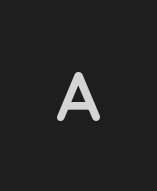
The image shows 69 px semibold sans-serif type, upright; set unusually wide letter spacing (+0.5 em), not underlined; low stroke contrast and a medium x-height.
